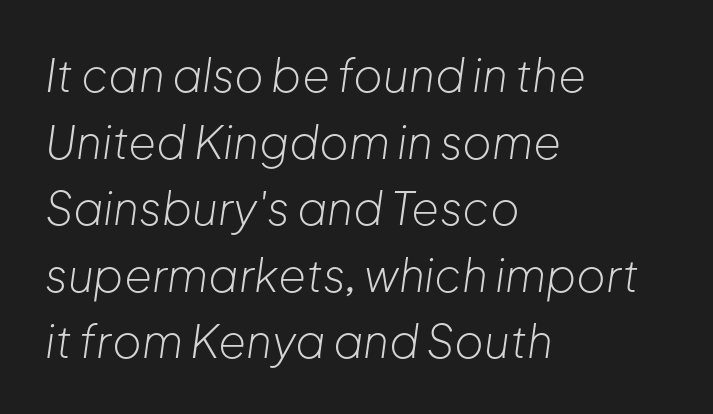
The image shows 45 px light type, italic (leaning right); set left-aligned, normal line spacing (1.48x), normal letter spacing, not underlined; low stroke contrast and a medium x-height.
